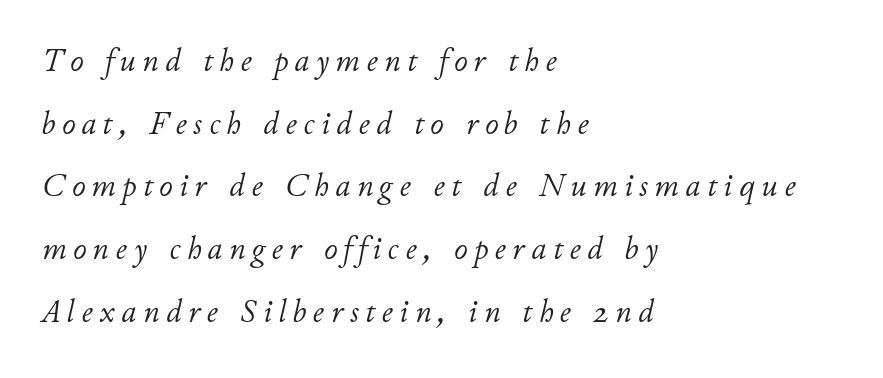
Q: Is the text bold? A: No.
Q: Is the text italic (slanted)? A: Yes, it leans right by about 11 degrees.
Q: Is the text underlined? A: No.
Q: How is the paragraph aligned? A: Left-aligned.
Q: Is the spacing between letters normal or unusually wide? A: Unusually wide.
Q: Is the spacing between lines tight, normal or loose? A: Loose.
Q: Width (condensed, normal, or wide)? A: Normal.
Q: Stroke contrast? A: Low.
Q: x-height? A: Small.
Q: Monospaced? A: No.
